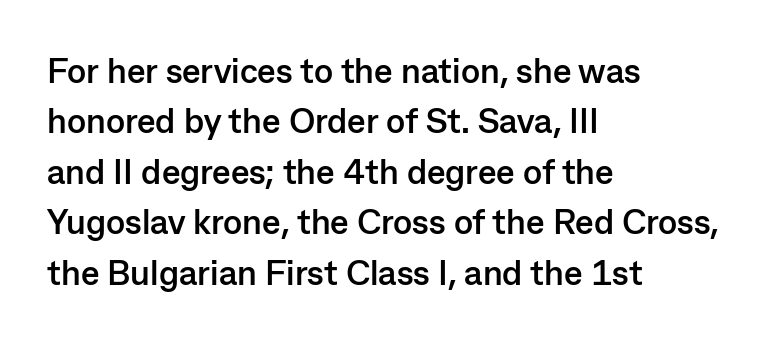
Q: Is the text bold? A: Yes.
Q: Is the text italic (slanted)? A: No, it is upright.
Q: Is the typeface a serif or a sans-serif typeface? A: Sans-serif.
Q: Is the text underlined? A: No.
Q: How is the paragraph aligned? A: Left-aligned.
Q: Is the spacing between letters normal or unusually wide? A: Normal.
Q: Is the spacing between lines tight, normal or loose? A: Normal.
Q: Width (condensed, normal, or wide)? A: Normal.
Q: Stroke contrast? A: Low.
Q: x-height? A: Medium.
Q: Monospaced? A: No.
